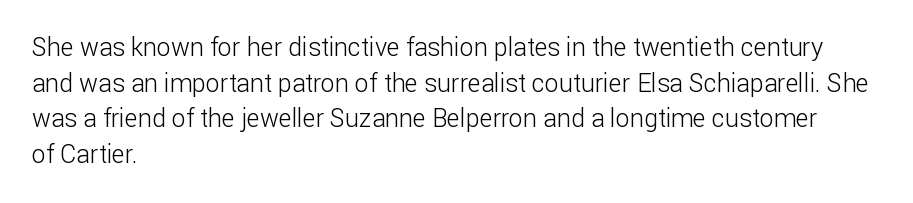
{"italic": "no", "bold": "no", "underline": "no", "align": "left", "line_spacing": "normal", "line_spacing_ratio": 1.43, "letter_spacing": "normal", "letter_spacing_em": 0.0, "glyph_px": 25}
